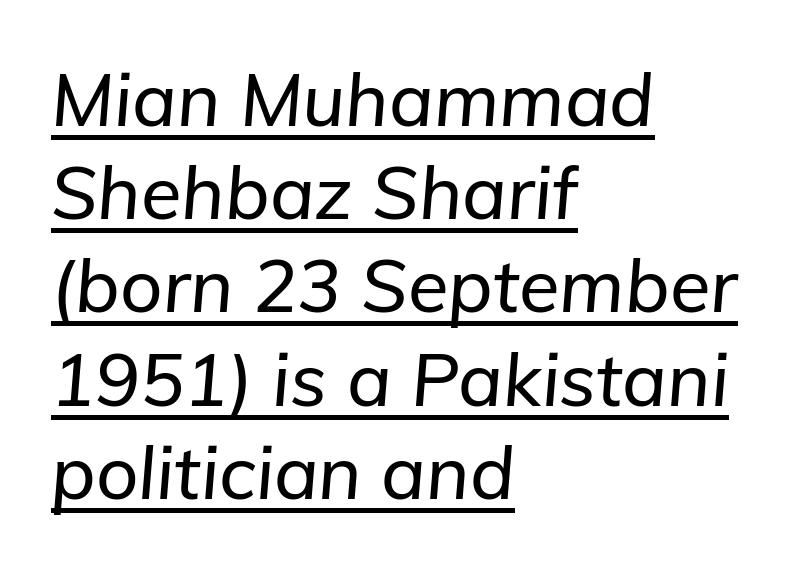
{"italic": "yes", "lean": "right", "slant_degrees": 5, "width": "normal", "stroke_contrast": "low", "x_height": "medium", "monospaced": "no", "underline": "yes", "align": "left", "line_spacing": "normal", "line_spacing_ratio": 1.26, "letter_spacing": "normal", "letter_spacing_em": 0.0, "glyph_px": 74}
